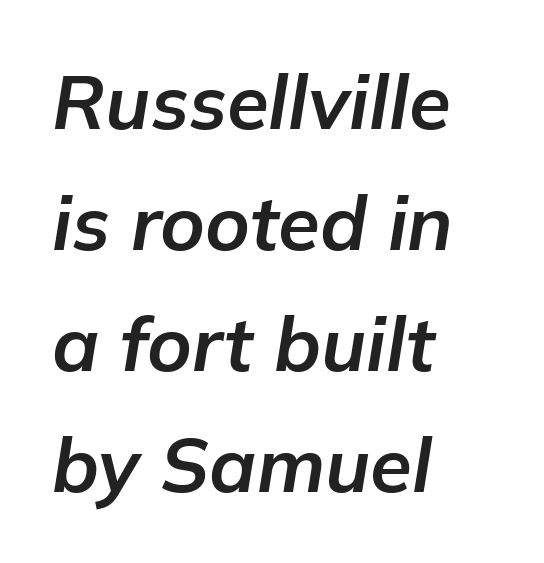
The image shows 76 px bold type, italic (leaning right); set left-aligned, normal line spacing (1.59x), normal letter spacing, not underlined; low stroke contrast and a medium x-height.
